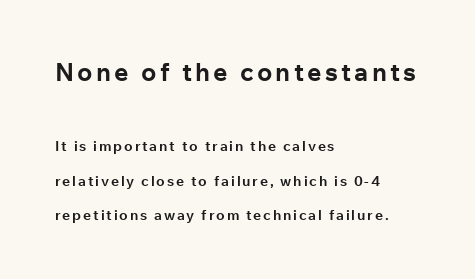
{"italic": "no", "bold": "yes", "underline": "no", "align": "left", "line_spacing": "loose", "line_spacing_ratio": 2.45, "larger_block": "first", "size_ratio": 1.79, "glyph_px": 25}
